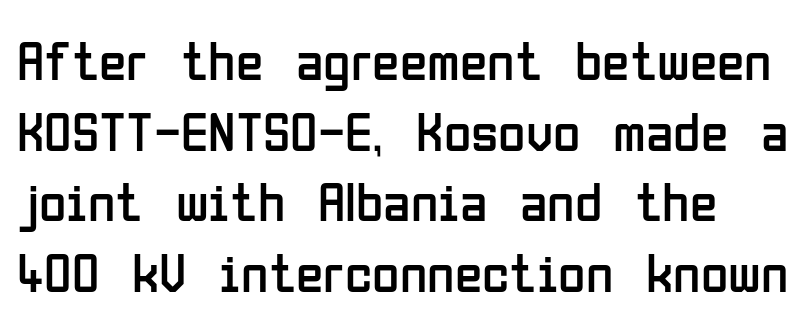
The rendering keeps characters at their native spacing. Rendered with straight, roman letterforms. Heaviness? Minimal to ordinary, like unemphasized prose. Quick note: underline off. The letters advance in unequal steps, a hallmark of proportional type.
